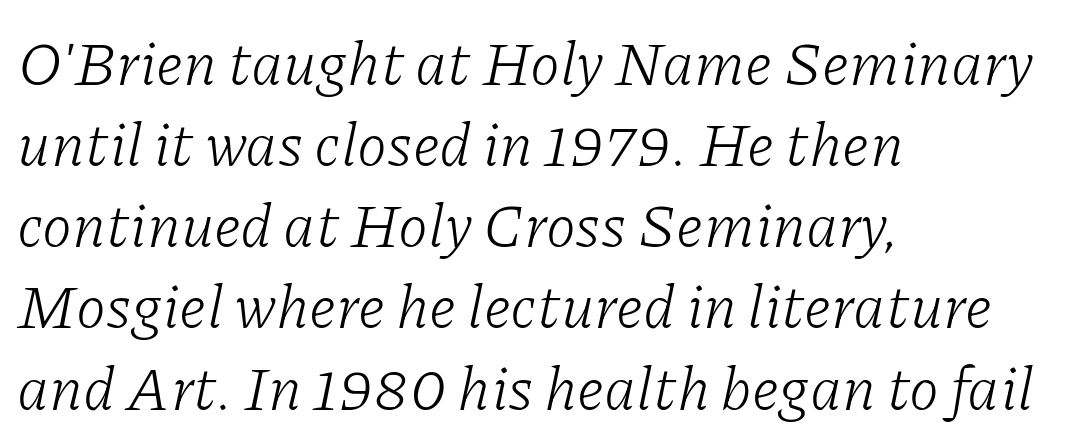
Q: Is the text bold? A: No.
Q: Is the text italic (slanted)? A: Yes, it leans right by about 11 degrees.
Q: Is the typeface a serif or a sans-serif typeface? A: Serif.
Q: Is the text underlined? A: No.
Q: How is the paragraph aligned? A: Left-aligned.
Q: Is the spacing between letters normal or unusually wide? A: Normal.
Q: Is the spacing between lines tight, normal or loose? A: Normal.
Q: Width (condensed, normal, or wide)? A: Normal.
Q: Stroke contrast? A: Low.
Q: x-height? A: Medium.
Q: Monospaced? A: No.
